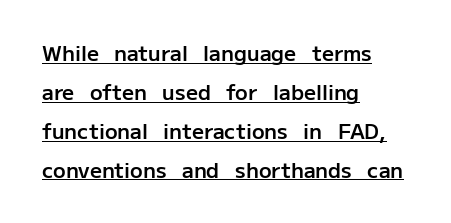
The horizontal fit of the characters is conventional and even. When letters stand straight like this, we call the style roman or upright. Casual observation: everything's shoved over to the left. These words are printed semibold, heavier than regular yet not bold. The specimen includes a rule beneath the text block's lines.
